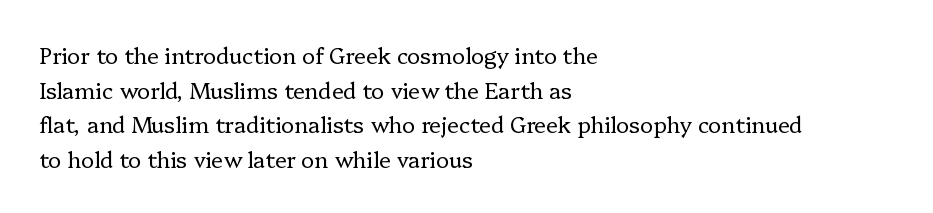
{"italic": "no", "bold": "no", "underline": "no", "align": "left", "line_spacing": "normal", "line_spacing_ratio": 1.57, "letter_spacing": "normal", "letter_spacing_em": 0.0, "glyph_px": 22}
